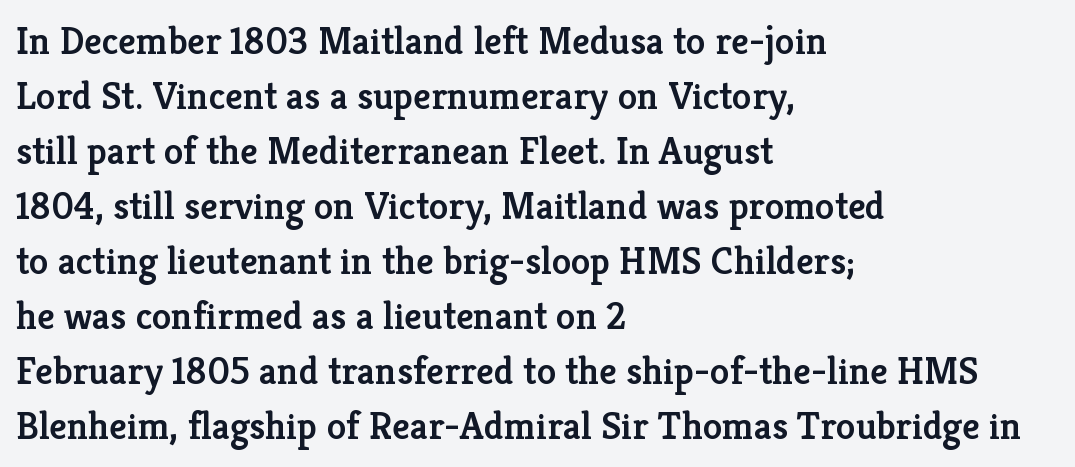
Q: Is the text bold? A: Semi-bold.
Q: Is the text italic (slanted)? A: No, it is upright.
Q: Is the typeface a serif or a sans-serif typeface? A: Serif.
Q: Is the text underlined? A: No.
Q: How is the paragraph aligned? A: Left-aligned.
Q: Is the spacing between letters normal or unusually wide? A: Normal.
Q: Is the spacing between lines tight, normal or loose? A: Normal.
Q: Width (condensed, normal, or wide)? A: Normal.
Q: Stroke contrast? A: Low.
Q: x-height? A: Medium.
Q: Monospaced? A: No.
